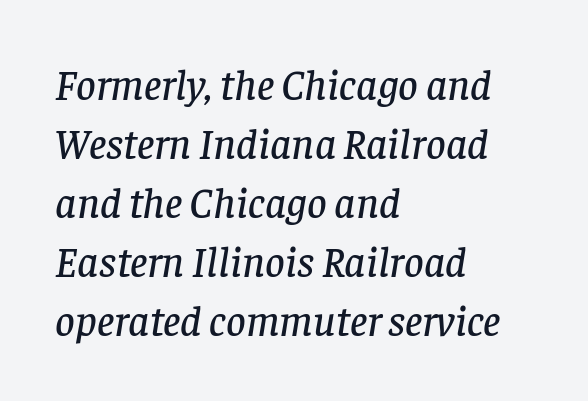
The image shows 43 px serif type, italic (leaning right); set left-aligned, normal line spacing (1.37x), normal letter spacing, not underlined; low stroke contrast and a large x-height.
